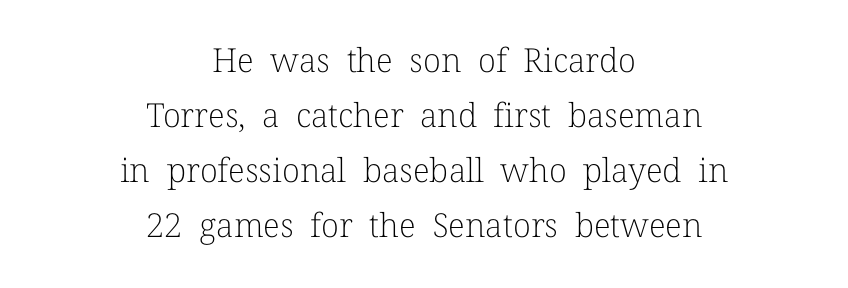
Q: Is the text bold? A: No.
Q: Is the text italic (slanted)? A: No, it is upright.
Q: Is the typeface a serif or a sans-serif typeface? A: Serif.
Q: Is the text underlined? A: No.
Q: How is the paragraph aligned? A: Centered.
Q: Is the spacing between letters normal or unusually wide? A: Normal.
Q: Is the spacing between lines tight, normal or loose? A: Normal.
Q: Width (condensed, normal, or wide)? A: Normal.
Q: Stroke contrast? A: Low.
Q: x-height? A: Medium.
Q: Monospaced? A: No.
